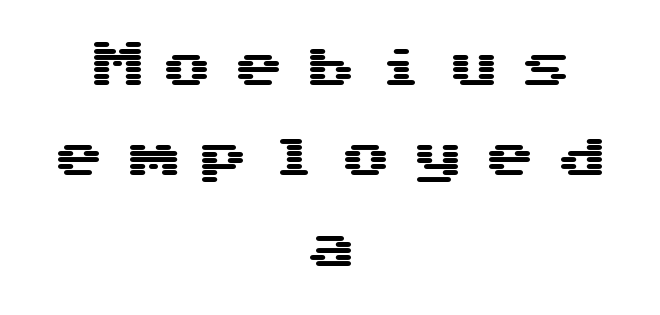
The image shows 51 px wide sans-serif type, upright, monospaced; set centered, line spacing 1.77x, unusually wide letter spacing (+0.41 em), not underlined; medium stroke contrast and a medium x-height.
